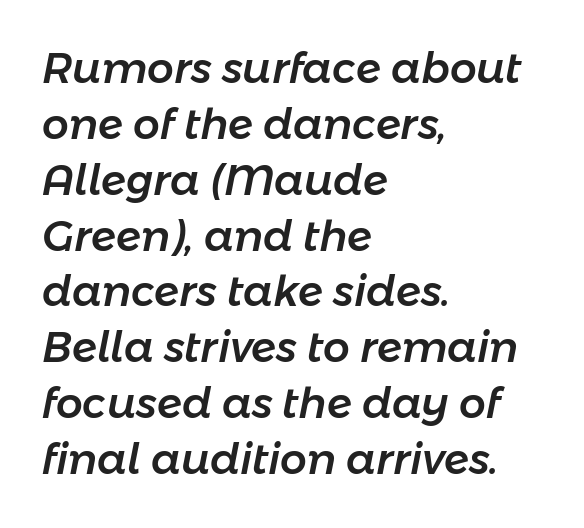
If you drew a ruler down the left edge, every line would touch it. Glance below the letters and you will spot only blank space. The text carries the slant typical of an italic or oblique font. The letters sit at their default tracking, neither squeezed nor spread. What's the leading like? Ordinary, nothing unusual.
